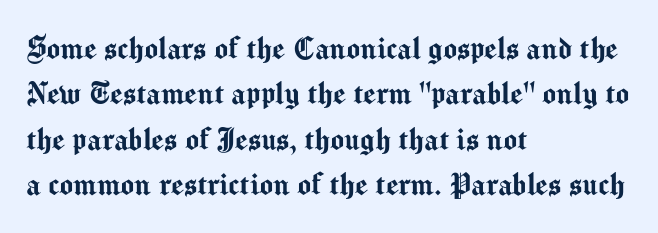
{"serif": "no", "italic": "no", "width": "normal", "stroke_contrast": "medium", "x_height": "medium", "monospaced": "no", "underline": "no", "align": "left", "line_spacing": "normal", "line_spacing_ratio": 1.26, "letter_spacing": "normal", "letter_spacing_em": 0.0, "glyph_px": 36}
